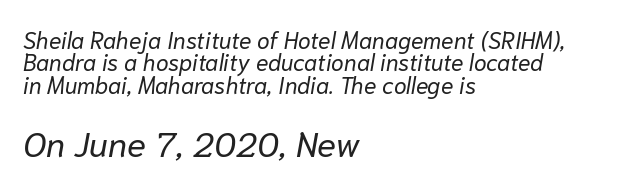
The face used here appears at its bigger size in the lower chunk. Notice how descenders almost collide with the ascenders below — that's tight leading. Words appear dense and cohesive because spacing is normal. Each letter keeps its own natural width here, so spacing adapts to shape. Horizontal alignment here is leftward, the default for most running prose.
